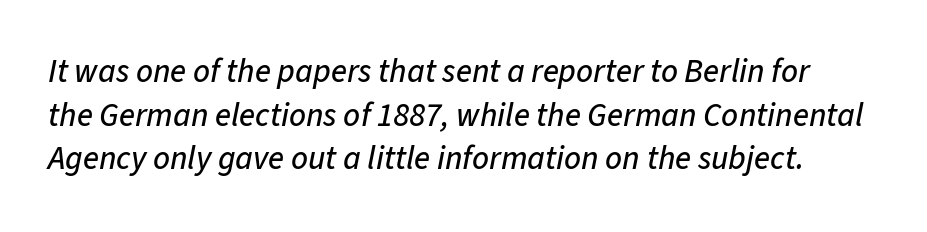
The image shows 33 px text type, italic (leaning right); set normal line spacing (1.32x), normal letter spacing, not underlined; low stroke contrast and a medium x-height.
